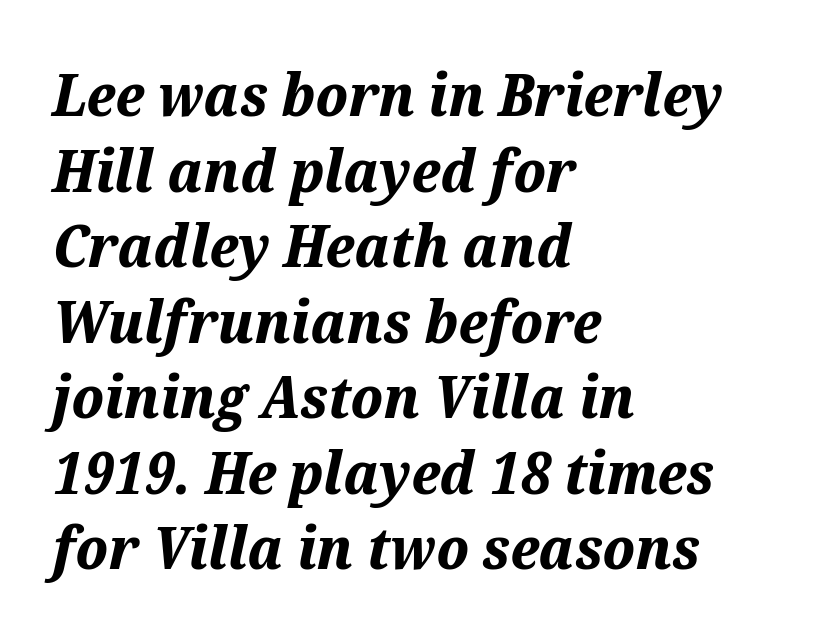
The image shows 59 px bold type, italic (leaning right); set left-aligned, normal line spacing (1.28x), normal letter spacing, not underlined; medium stroke contrast and a medium x-height.
